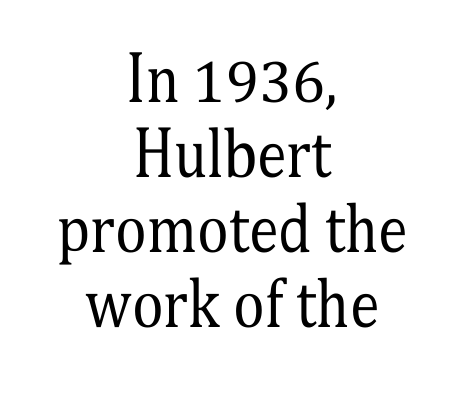
Notice how the stems are strictly vertical — no italics here. Rule under the text: the space is simply empty. Successive baselines arrive at the customary interval. Neither beginnings nor endings align; midpoints do. Tracking value appears to be zero — textbook default spacing.
